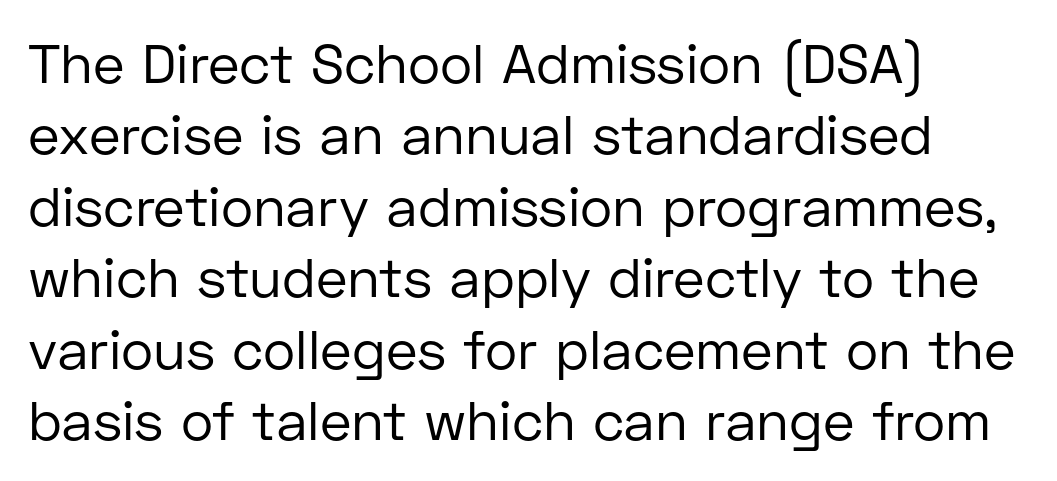
Compared with typical body copy, the letter spacing here is the same. The letters carry no serifs — their stems end cleanly without finishing strokes. Where is the straight margin? On the left. The specimen reads as upright at a glance. Character widths vary here, with narrow letters taking less room than wide ones.
